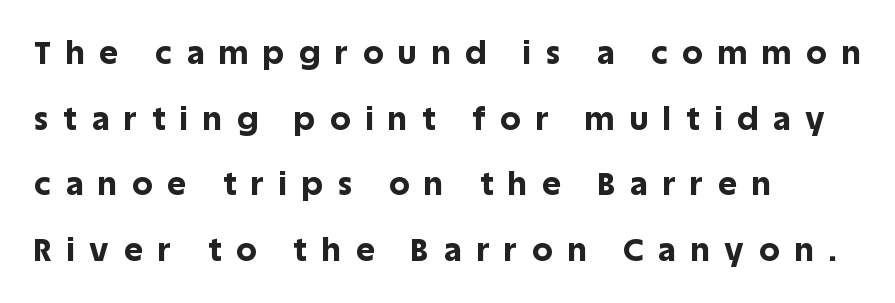
{"serif": "no", "italic": "no", "bold": "yes", "weight": "bold", "width": "normal", "x_height": "large", "monospaced": "no", "underline": "no", "align": "left", "line_spacing": "loose", "line_spacing_ratio": 2.05, "letter_spacing": "wide", "letter_spacing_em": 0.48, "glyph_px": 32}
